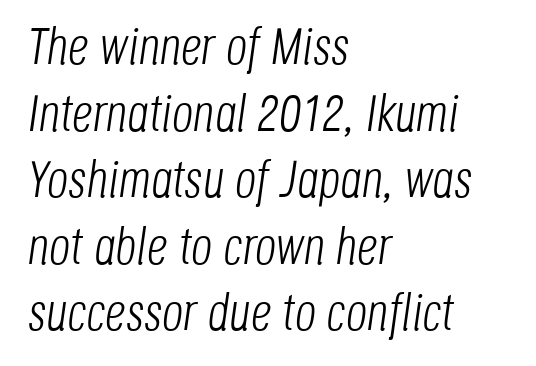
Q: Is the text bold? A: No.
Q: Is the text italic (slanted)? A: Yes, it leans right by about 8 degrees.
Q: Is the text underlined? A: No.
Q: How is the paragraph aligned? A: Left-aligned.
Q: Is the spacing between letters normal or unusually wide? A: Normal.
Q: Is the spacing between lines tight, normal or loose? A: Normal.
Q: Width (condensed, normal, or wide)? A: Condensed.
Q: Stroke contrast? A: Low.
Q: x-height? A: Large.
Q: Monospaced? A: No.
